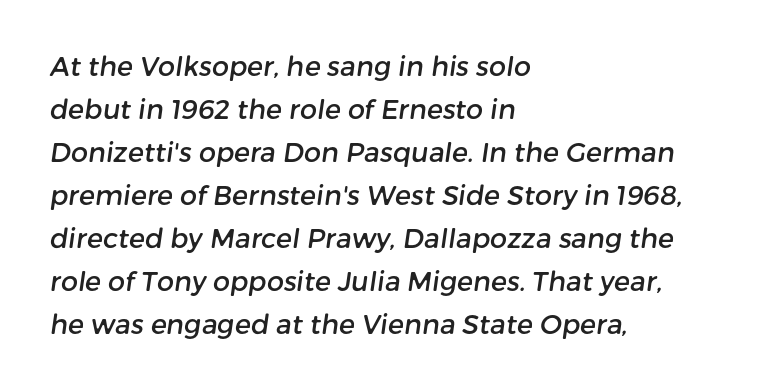
{"underline": "no", "align": "left", "line_spacing": "normal", "line_spacing_ratio": 1.59, "letter_spacing": "normal", "letter_spacing_em": 0.0, "glyph_px": 27}
